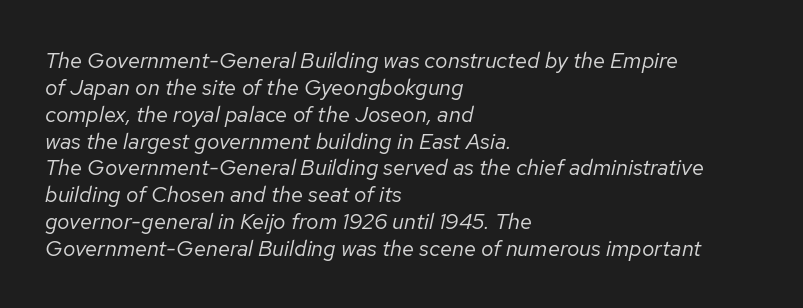
Q: Is the text bold? A: No.
Q: Is the text italic (slanted)? A: Yes, it leans right by about 12 degrees.
Q: Is the text underlined? A: No.
Q: How is the paragraph aligned? A: Left-aligned.
Q: Is the spacing between letters normal or unusually wide? A: Normal.
